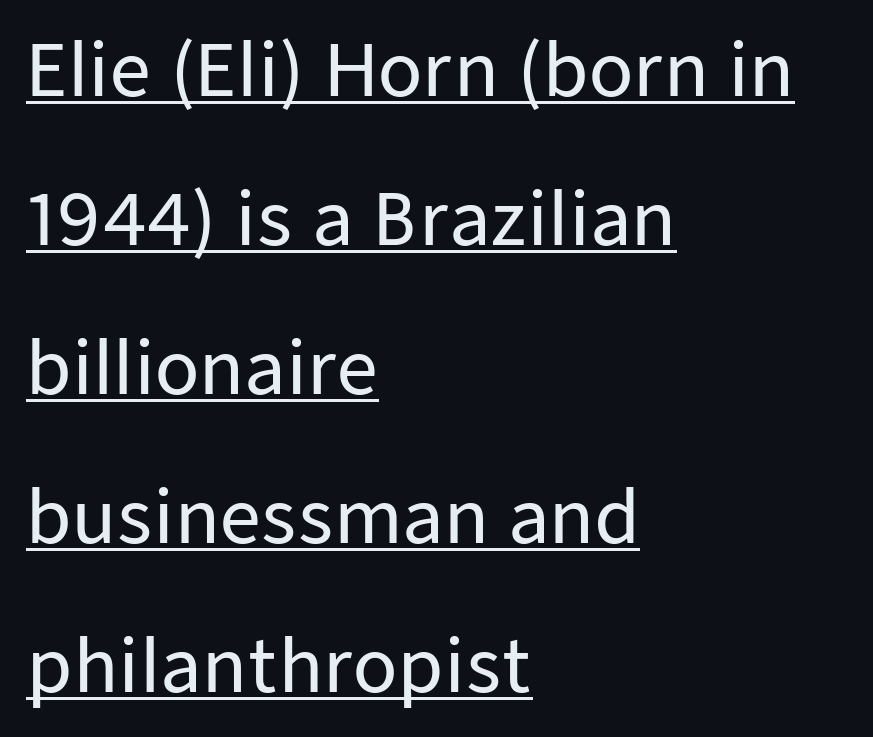
Q: Is the text italic (slanted)? A: No, it is upright.
Q: Is the typeface a serif or a sans-serif typeface? A: Sans-serif.
Q: Is the text underlined? A: Yes.
Q: How is the paragraph aligned? A: Left-aligned.
Q: Is the spacing between letters normal or unusually wide? A: Normal.
Q: Is the spacing between lines tight, normal or loose? A: Loose.
Q: Width (condensed, normal, or wide)? A: Normal.
Q: Stroke contrast? A: Low.
Q: x-height? A: Medium.
Q: Monospaced? A: No.
